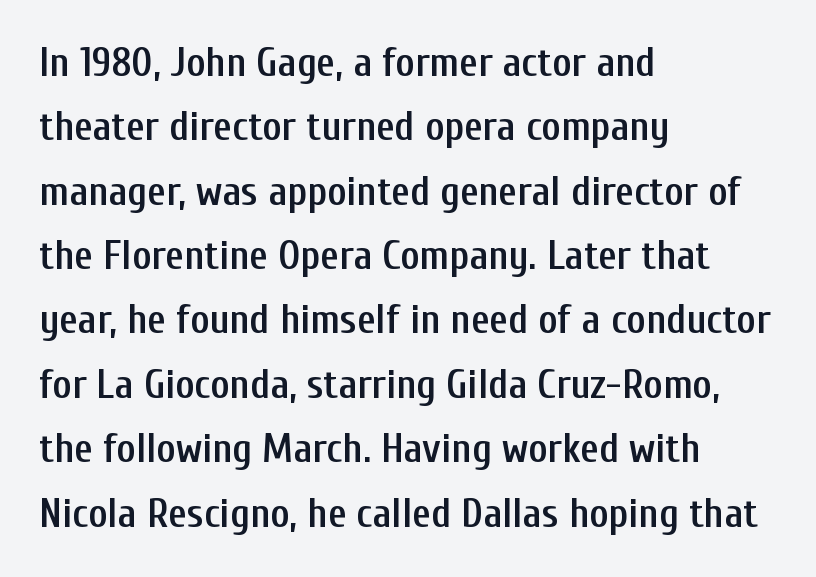
Glyph-to-glyph distance matches everyday printed text. Heft: intermediate — a semibold. The space between consecutive lines is moderate. Decoration check: the copy has no underline. The passage shown is typed in a proportional face where columns would drift.
